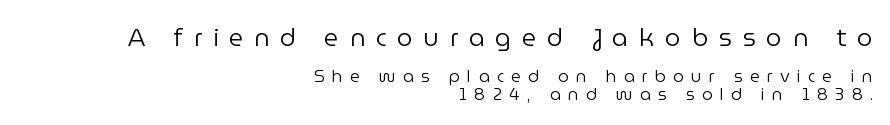
{"italic": "no", "bold": "no", "underline": "no", "align": "right", "line_spacing": "tight", "line_spacing_ratio": 1.02, "letter_spacing": "wide", "letter_spacing_em": 0.43, "larger_block": "first", "size_ratio": 1.47, "glyph_px": 25}
